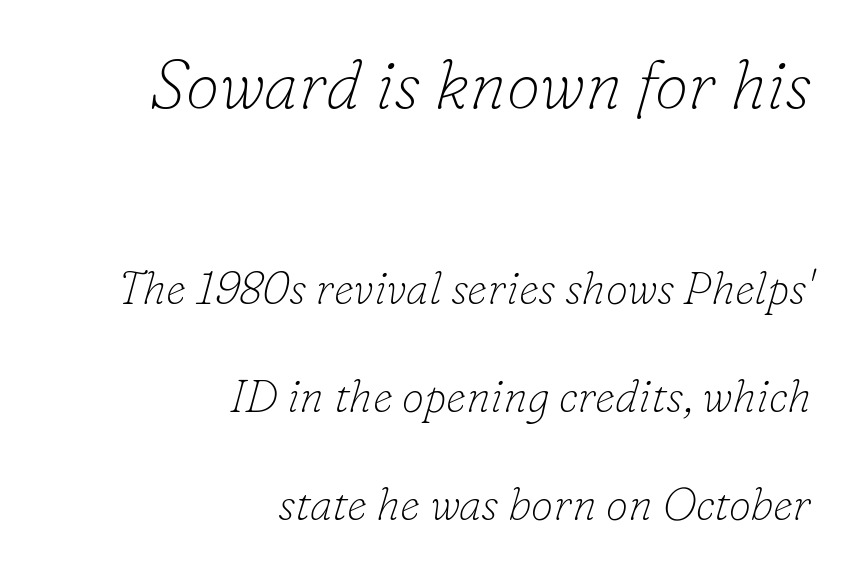
Q: Is the text bold? A: No.
Q: Is the text italic (slanted)? A: Yes, it leans right by about 16 degrees.
Q: Is the typeface a serif or a sans-serif typeface? A: Serif.
Q: Is the text underlined? A: No.
Q: How is the paragraph aligned? A: Right-aligned.
Q: Is the spacing between letters normal or unusually wide? A: Normal.
Q: Is the spacing between lines tight, normal or loose? A: Loose.
Q: Which block of text is set in a larger size, the first (top) or the second (bottom)? A: The first (top) one.
Q: Width (condensed, normal, or wide)? A: Normal.
Q: Stroke contrast? A: Low.
Q: x-height? A: Small.
Q: Monospaced? A: No.
